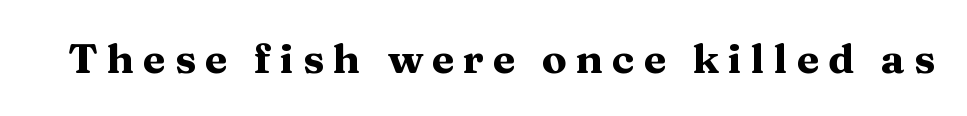
Each letter's strokes conclude with small projecting serifs. A clean baseline with only descenders dipping below it. The tracking reads as deliberately expanded to a designer's eye. Every stem runs plumb, perpendicular to the baseline.
